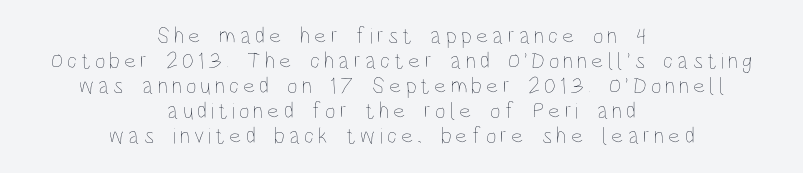
Q: Is the text bold? A: No.
Q: Is the text italic (slanted)? A: No, it is upright.
Q: Is the text underlined? A: No.
Q: How is the paragraph aligned? A: Centered.
Q: Is the spacing between lines tight, normal or loose? A: Tight.
